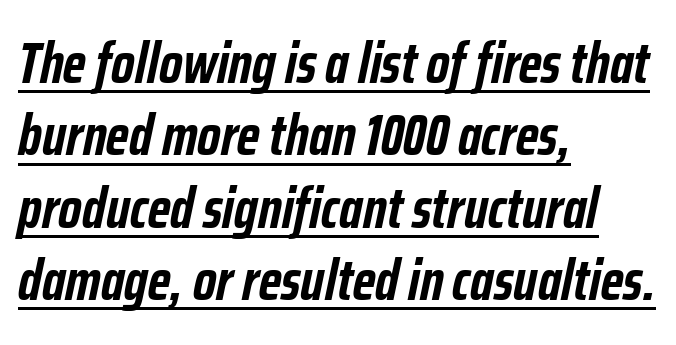
The specimen reads as italic at a glance. One glance says typical: line gaps are just what's usual. This rendering uses left alignment, leaving the right contour irregular. No extra tracking has been applied to these lines. The passage shown is emphatically bold.
